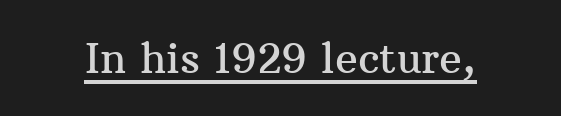
The image shows 42 px serif type, upright; set normal letter spacing, underlined; medium stroke contrast and a medium x-height.
